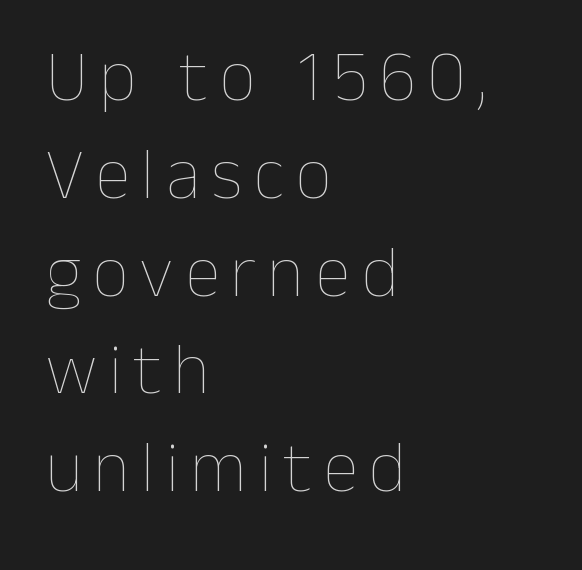
Q: Is the text bold? A: No.
Q: Is the text italic (slanted)? A: No, it is upright.
Q: Is the text underlined? A: No.
Q: How is the paragraph aligned? A: Left-aligned.
Q: Is the spacing between lines tight, normal or loose? A: Normal.
Q: Width (condensed, normal, or wide)? A: Normal.
Q: Stroke contrast? A: Low.
Q: x-height? A: Medium.
Q: Monospaced? A: No.
